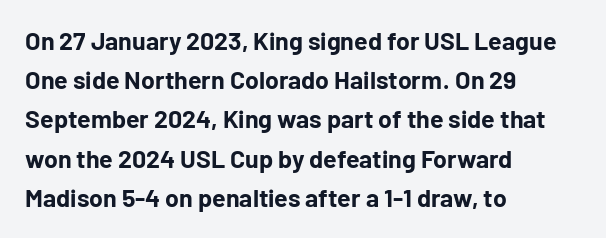
{"italic": "no", "bold": "yes", "underline": "no", "align": "left", "line_spacing": "normal", "line_spacing_ratio": 1.57, "letter_spacing": "normal", "letter_spacing_em": 0.0, "glyph_px": 25}
